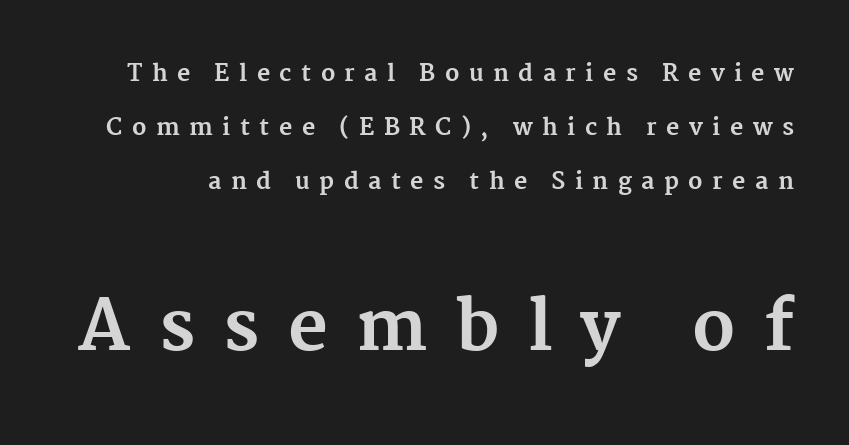
{"serif": "yes", "italic": "no", "bold": "yes", "weight": "bold", "width": "normal", "stroke_contrast": "medium", "x_height": "medium", "monospaced": "no", "underline": "no", "line_spacing": "loose", "line_spacing_ratio": 2.35, "letter_spacing": "wide", "letter_spacing_em": 0.41, "larger_block": "second", "size_ratio": 3.0, "glyph_px": 69}
